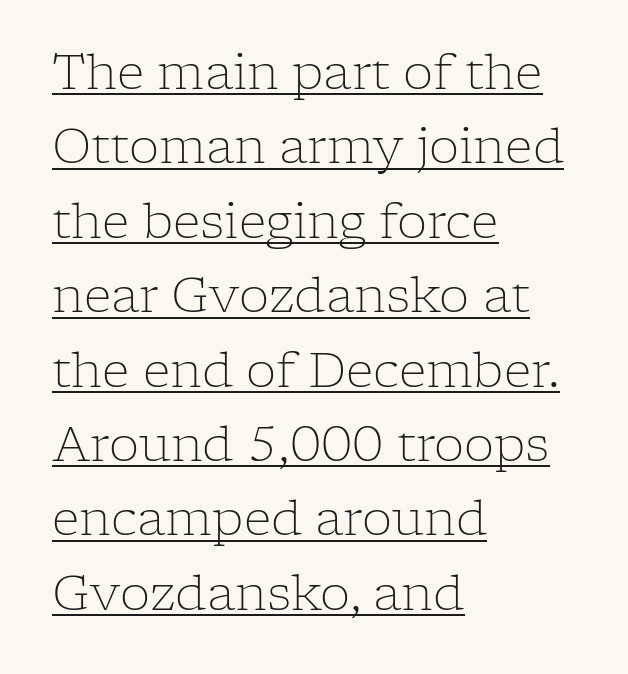
Q: Is the text bold? A: No.
Q: Is the text italic (slanted)? A: No, it is upright.
Q: Is the typeface a serif or a sans-serif typeface? A: Serif.
Q: Is the text underlined? A: Yes.
Q: How is the paragraph aligned? A: Left-aligned.
Q: Is the spacing between letters normal or unusually wide? A: Normal.
Q: Is the spacing between lines tight, normal or loose? A: Normal.
Q: Width (condensed, normal, or wide)? A: Normal.
Q: Stroke contrast? A: Low.
Q: x-height? A: Medium.
Q: Monospaced? A: No.
